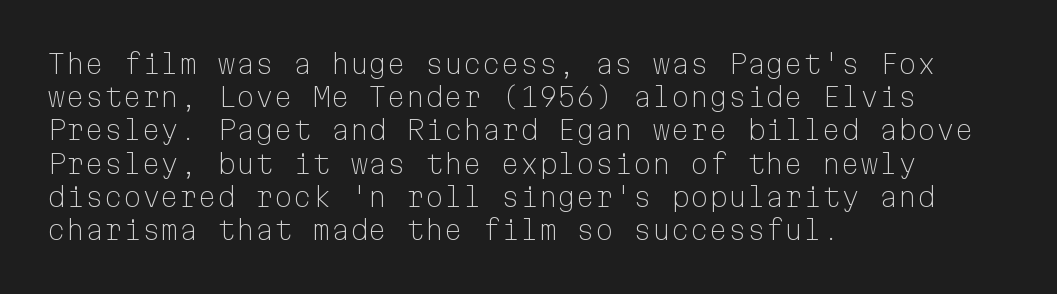
Q: Is the text bold? A: No.
Q: Is the text italic (slanted)? A: No, it is upright.
Q: Is the text underlined? A: No.
Q: How is the paragraph aligned? A: Left-aligned.
Q: Is the spacing between letters normal or unusually wide? A: Normal.
